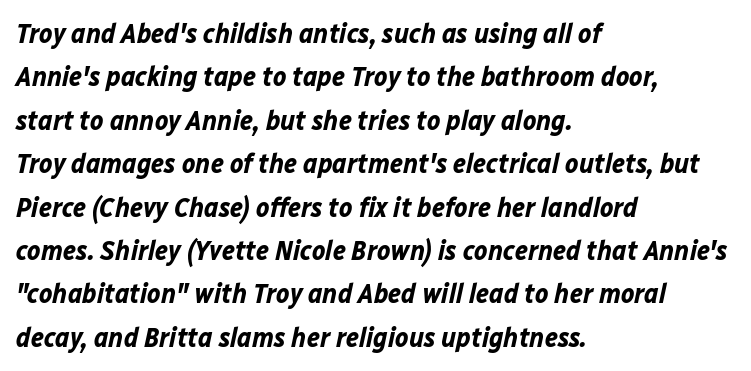
{"italic": "yes", "lean": "right", "slant_degrees": 12, "bold": "yes", "weight": "bold", "width": "normal", "stroke_contrast": "low", "x_height": "medium", "monospaced": "no", "underline": "no", "align": "left", "line_spacing": "normal", "line_spacing_ratio": 1.55, "letter_spacing": "normal", "letter_spacing_em": 0.0, "glyph_px": 28}
